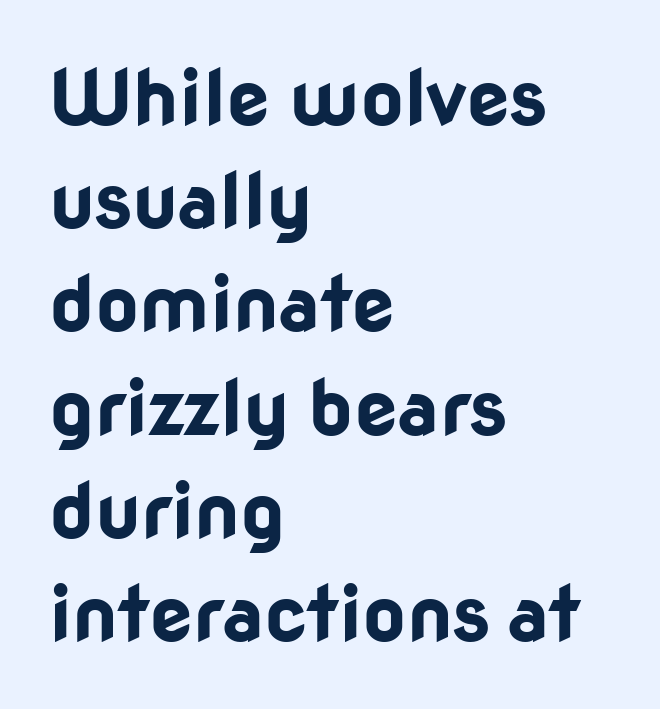
{"serif": "no", "italic": "no", "bold": "yes", "weight": "bold", "width": "normal", "stroke_contrast": "low", "x_height": "medium", "monospaced": "no", "underline": "no", "align": "left", "line_spacing": "normal", "line_spacing_ratio": 1.34, "letter_spacing": "normal", "letter_spacing_em": 0.0, "glyph_px": 77}
